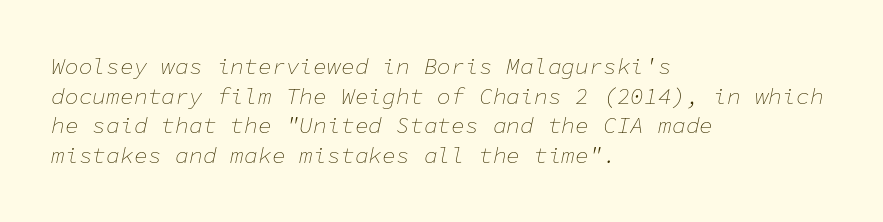
{"italic": "yes", "lean": "right", "slant_degrees": 11, "bold": "no", "underline": "no", "align": "left", "line_spacing": "normal", "line_spacing_ratio": 1.29, "letter_spacing": "normal", "letter_spacing_em": 0.0, "glyph_px": 23}
